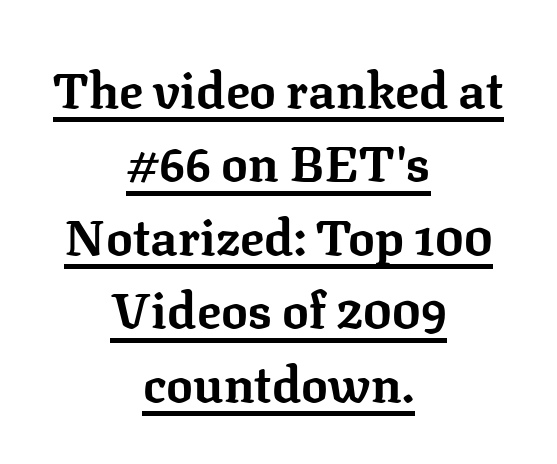
Observe the serifs anchoring each vertical stroke in this sample. Varying glyph widths throughout — classic text-font behaviour. This rendering uses center alignment, leaving both contours irregular but symmetric. Does a line run under the words? Yes, clearly.
